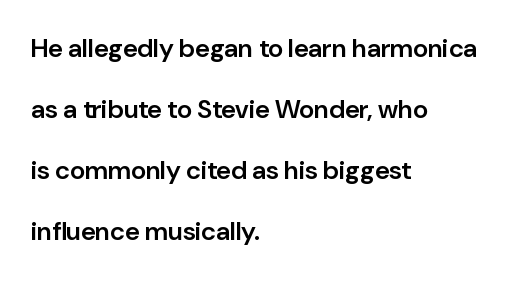
{"italic": "no", "bold": "semi", "underline": "no", "align": "left", "line_spacing": "loose", "line_spacing_ratio": 2.35, "letter_spacing": "normal", "letter_spacing_em": 0.0, "glyph_px": 26}
